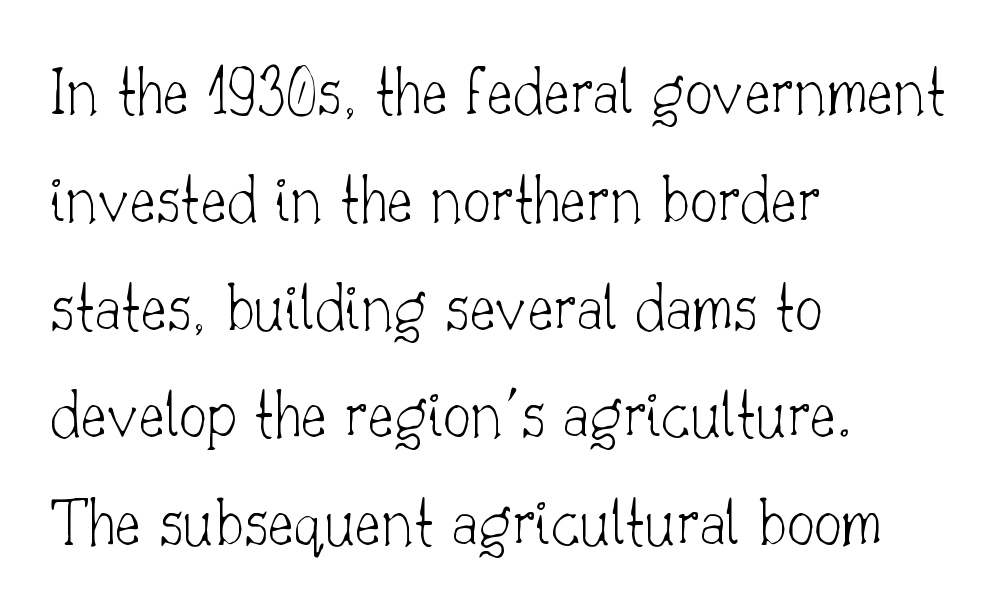
Q: Is the text bold? A: No.
Q: Is the text italic (slanted)? A: No, it is upright.
Q: Is the typeface a serif or a sans-serif typeface? A: Serif.
Q: Is the text underlined? A: No.
Q: How is the paragraph aligned? A: Left-aligned.
Q: Is the spacing between letters normal or unusually wide? A: Normal.
Q: Is the spacing between lines tight, normal or loose? A: Normal.
Q: Width (condensed, normal, or wide)? A: Normal.
Q: Stroke contrast? A: Low.
Q: x-height? A: Small.
Q: Monospaced? A: No.
